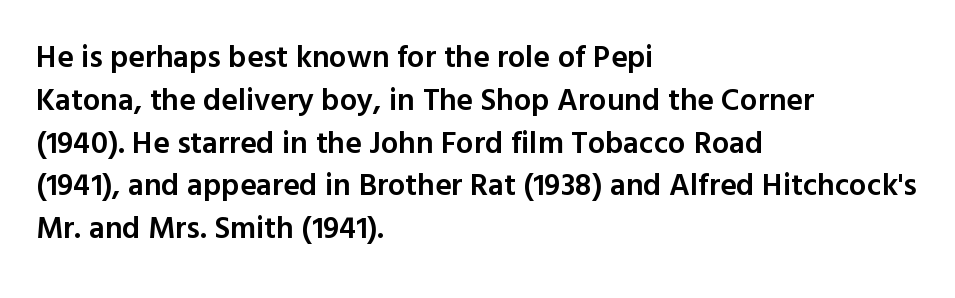
Q: Is the text bold? A: Semi-bold.
Q: Is the text italic (slanted)? A: No, it is upright.
Q: Is the typeface a serif or a sans-serif typeface? A: Sans-serif.
Q: Is the text underlined? A: No.
Q: How is the paragraph aligned? A: Left-aligned.
Q: Is the spacing between letters normal or unusually wide? A: Normal.
Q: Is the spacing between lines tight, normal or loose? A: Normal.
Q: Width (condensed, normal, or wide)? A: Normal.
Q: x-height? A: Medium.
Q: Monospaced? A: No.
